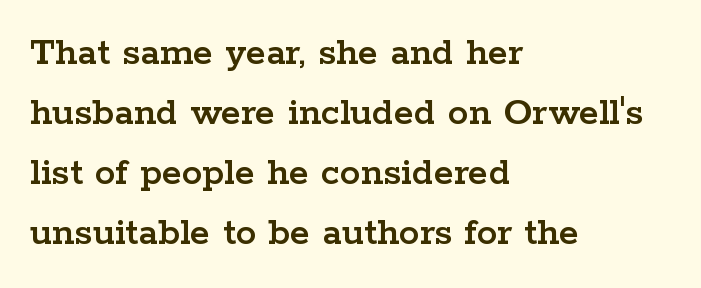
Q: Is the text italic (slanted)? A: No, it is upright.
Q: Is the typeface a serif or a sans-serif typeface? A: Serif.
Q: Is the text underlined? A: No.
Q: How is the paragraph aligned? A: Left-aligned.
Q: Is the spacing between letters normal or unusually wide? A: Normal.
Q: Is the spacing between lines tight, normal or loose? A: Normal.
Q: Width (condensed, normal, or wide)? A: Wide.
Q: Stroke contrast? A: Low.
Q: x-height? A: Medium.
Q: Monospaced? A: No.
